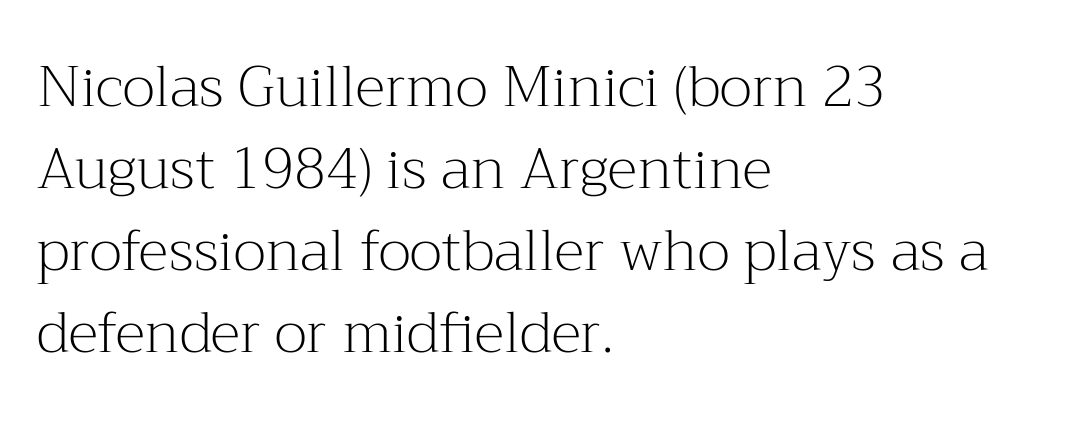
Q: Is the text bold? A: No.
Q: Is the text italic (slanted)? A: No, it is upright.
Q: Is the typeface a serif or a sans-serif typeface? A: Serif.
Q: Is the text underlined? A: No.
Q: How is the paragraph aligned? A: Left-aligned.
Q: Is the spacing between letters normal or unusually wide? A: Normal.
Q: Is the spacing between lines tight, normal or loose? A: Normal.
Q: Width (condensed, normal, or wide)? A: Normal.
Q: Stroke contrast? A: Medium.
Q: x-height? A: Medium.
Q: Monospaced? A: No.
